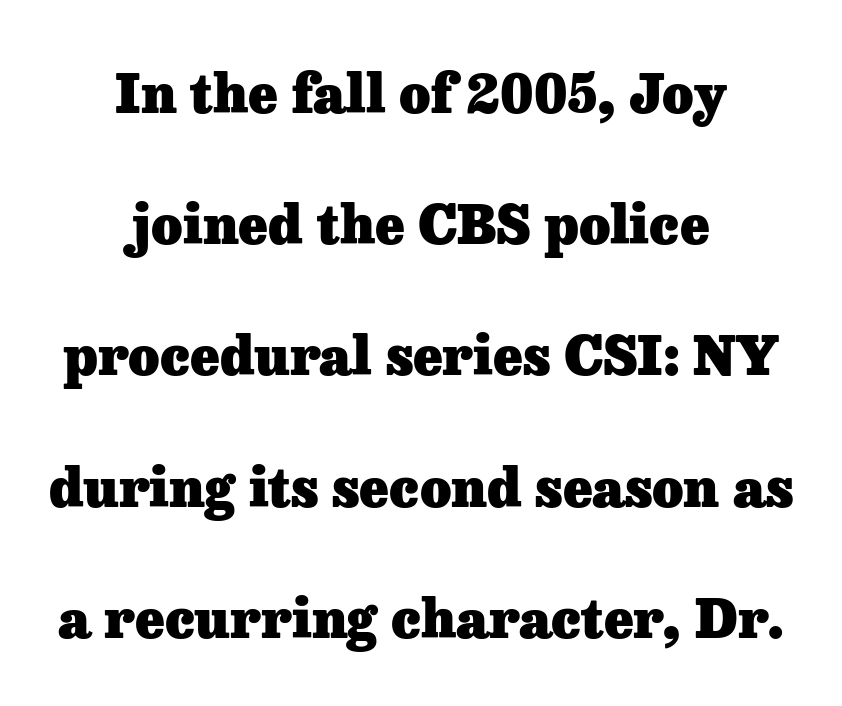
{"serif": "yes", "italic": "no", "bold": "yes", "weight": "heavy", "width": "normal", "stroke_contrast": "low", "x_height": "medium", "monospaced": "no", "underline": "no", "align": "center", "line_spacing": "loose", "line_spacing_ratio": 2.43, "letter_spacing": "normal", "letter_spacing_em": 0.0, "glyph_px": 54}
